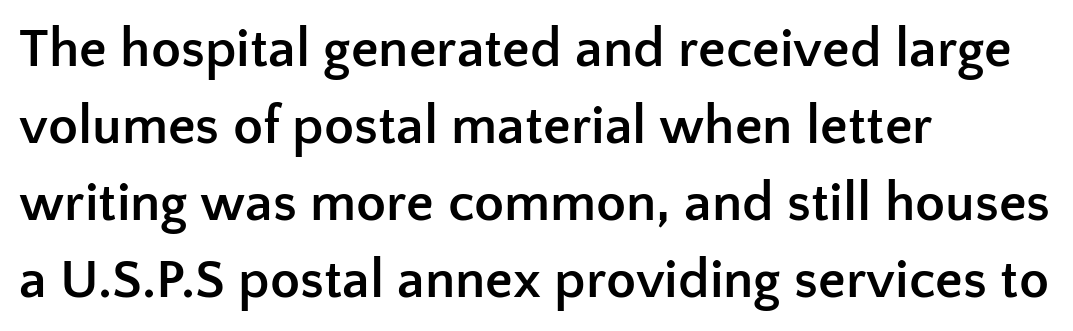
Q: Is the text bold? A: Yes.
Q: Is the text italic (slanted)? A: No, it is upright.
Q: Is the typeface a serif or a sans-serif typeface? A: Sans-serif.
Q: Is the text underlined? A: No.
Q: How is the paragraph aligned? A: Left-aligned.
Q: Is the spacing between letters normal or unusually wide? A: Normal.
Q: Is the spacing between lines tight, normal or loose? A: Normal.
Q: Width (condensed, normal, or wide)? A: Normal.
Q: Stroke contrast? A: Low.
Q: x-height? A: Medium.
Q: Monospaced? A: No.
